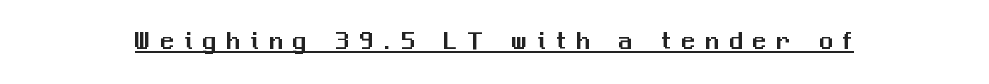
Does the lettering tilt? It doesn't — this is upright. Does a line run under the words? Yes, clearly. The letters are spread apart with noticeably loose tracking.
